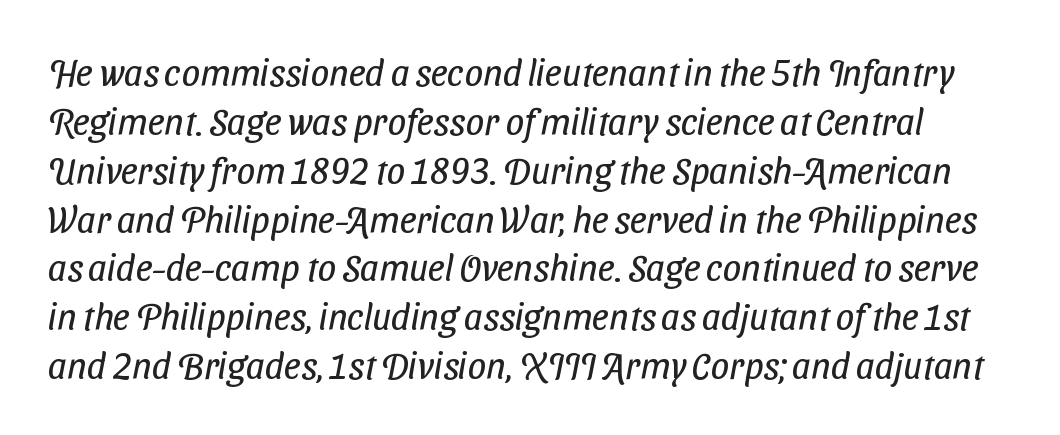
The image shows 37 px regular-weight, condensed sans-serif type; set normal line spacing (1.32x), normal letter spacing, not underlined; low stroke contrast and a medium x-height.
